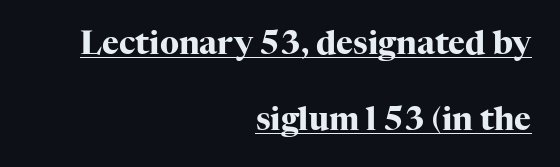
{"serif": "yes", "italic": "no", "bold": "yes", "weight": "heavy", "width": "normal", "stroke_contrast": "high", "x_height": "medium", "monospaced": "no", "underline": "yes", "align": "right", "line_spacing": "loose", "line_spacing_ratio": 2.37, "letter_spacing": "normal", "letter_spacing_em": 0.0, "glyph_px": 32}
